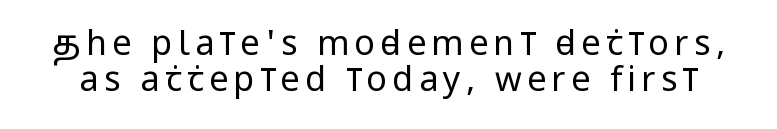
{"serif": "no", "italic": "no", "bold": "no", "weight": "regular", "width": "condensed", "stroke_contrast": "low", "x_height": "large", "monospaced": "no", "underline": "no", "line_spacing": "tight", "line_spacing_ratio": 1.06, "glyph_px": 34}
